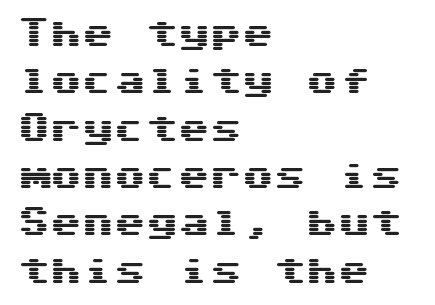
The image shows 32 px wide sans-serif type, upright, monospaced; set left-aligned, normal line spacing (1.48x), normal letter spacing, not underlined; medium stroke contrast and a medium x-height.
